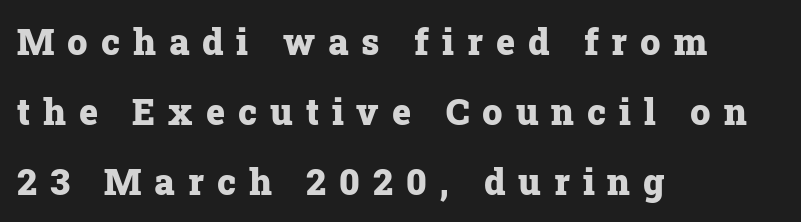
{"serif": "yes", "italic": "no", "bold": "yes", "weight": "heavy", "width": "normal", "stroke_contrast": "low", "x_height": "medium", "monospaced": "no", "underline": "no", "align": "left", "line_spacing": "loose", "line_spacing_ratio": 1.94, "letter_spacing": "wide", "letter_spacing_em": 0.36, "glyph_px": 36}
